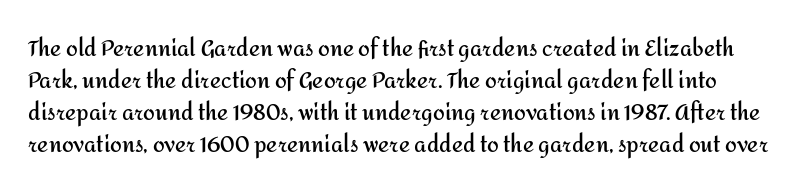
Q: Is the text bold? A: Yes.
Q: Is the text italic (slanted)? A: No, it is upright.
Q: Is the text underlined? A: No.
Q: Is the spacing between letters normal or unusually wide? A: Normal.
Q: Is the spacing between lines tight, normal or loose? A: Normal.
